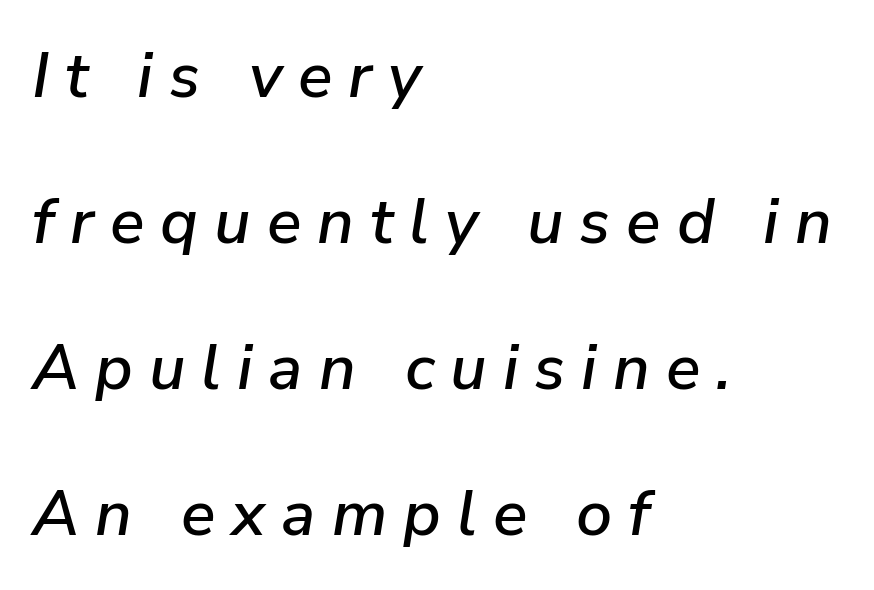
Q: Is the text italic (slanted)? A: Yes, it leans right by about 9 degrees.
Q: Is the text underlined? A: No.
Q: How is the paragraph aligned? A: Left-aligned.
Q: Is the spacing between letters normal or unusually wide? A: Unusually wide.
Q: Is the spacing between lines tight, normal or loose? A: Loose.
Q: Width (condensed, normal, or wide)? A: Normal.
Q: Stroke contrast? A: Low.
Q: x-height? A: Medium.
Q: Monospaced? A: No.
